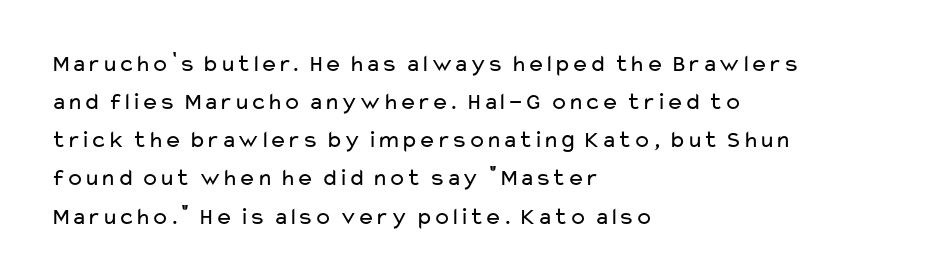
Q: Is the text bold? A: No.
Q: Is the text italic (slanted)? A: No, it is upright.
Q: Is the text underlined? A: No.
Q: How is the paragraph aligned? A: Left-aligned.
Q: Is the spacing between letters normal or unusually wide? A: Normal.
Q: Is the spacing between lines tight, normal or loose? A: Normal.
